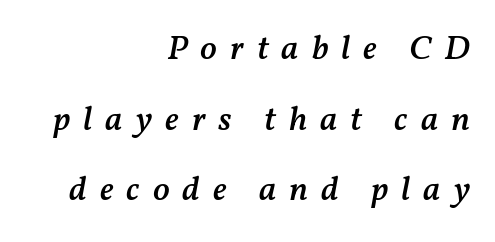
Q: Is the text bold? A: Semi-bold.
Q: Is the text italic (slanted)? A: Yes, it leans right by about 11 degrees.
Q: Is the text underlined? A: No.
Q: How is the paragraph aligned? A: Right-aligned.
Q: Is the spacing between letters normal or unusually wide? A: Unusually wide.
Q: Is the spacing between lines tight, normal or loose? A: Loose.
Q: Width (condensed, normal, or wide)? A: Normal.
Q: Stroke contrast? A: Medium.
Q: x-height? A: Medium.
Q: Monospaced? A: No.
